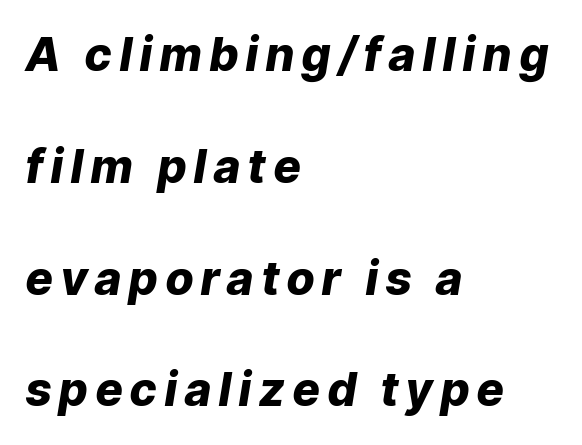
The image shows 46 px heavy type, italic (leaning right); set left-aligned, loose line spacing (2.43x), not underlined; low stroke contrast and a medium x-height.
